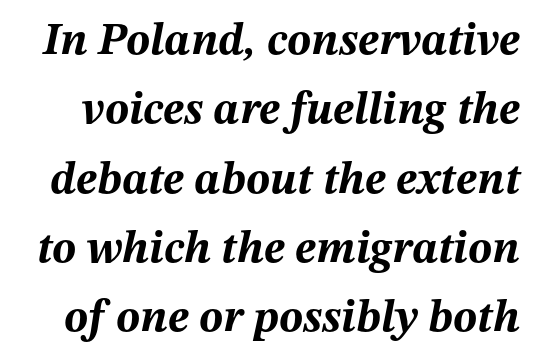
Q: Is the text bold? A: Yes.
Q: Is the text italic (slanted)? A: Yes, it leans right by about 12 degrees.
Q: Is the text underlined? A: No.
Q: Is the spacing between letters normal or unusually wide? A: Normal.
Q: Is the spacing between lines tight, normal or loose? A: Normal.
Q: Width (condensed, normal, or wide)? A: Normal.
Q: Stroke contrast? A: Medium.
Q: x-height? A: Medium.
Q: Monospaced? A: No.
